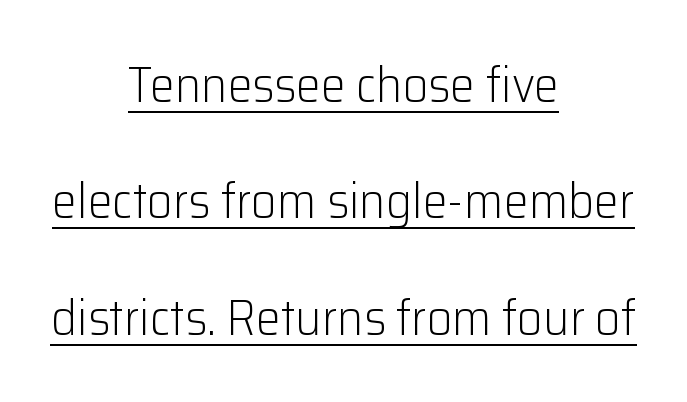
The axis of the letterforms is exactly vertical. In terms of letterspacing, this is plain default setting. Line spacing here is loose. These lines are composed in type without serifs. Check the space under the baseline: a stroke is drawn there.
